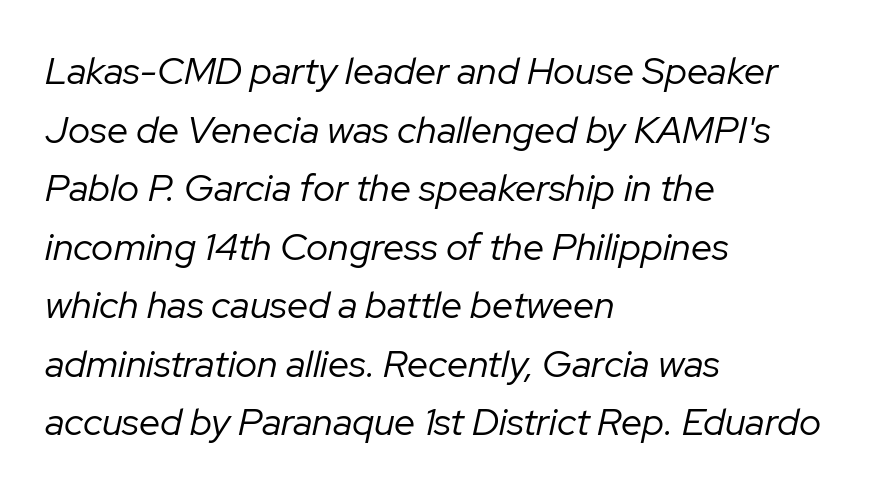
Whoever set this chose a conventional vertical rhythm. You could not count columns in this text — the font is proportionally spaced. Bare-footed words on every line. Slanted lettering throughout.
